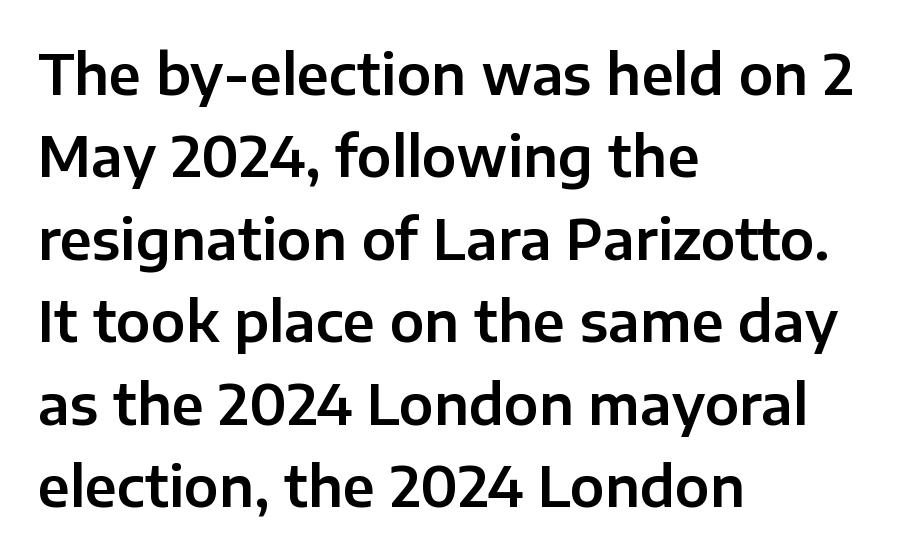
Q: Is the text italic (slanted)? A: No, it is upright.
Q: Is the typeface a serif or a sans-serif typeface? A: Sans-serif.
Q: Is the text underlined? A: No.
Q: How is the paragraph aligned? A: Left-aligned.
Q: Is the spacing between letters normal or unusually wide? A: Normal.
Q: Is the spacing between lines tight, normal or loose? A: Normal.
Q: Width (condensed, normal, or wide)? A: Normal.
Q: Stroke contrast? A: Low.
Q: x-height? A: Medium.
Q: Monospaced? A: No.
